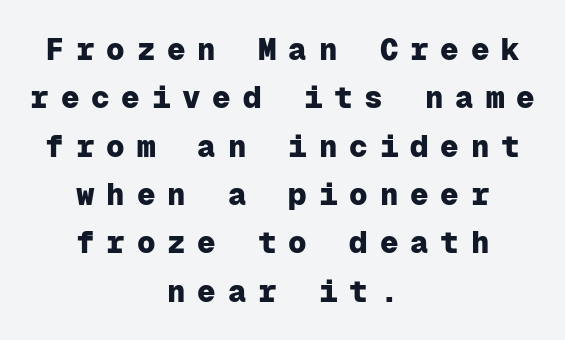
These lines sit exactly where default settings would place them. In terms of letterform style, serifs are entirely absent. Each glyph is drawn with heavy, bold strokes. The typesetter chose a symmetrical, centered arrangement here.
